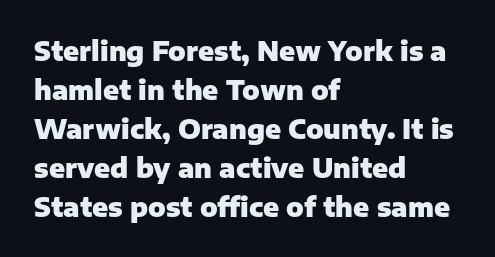
Successive baselines arrive at the customary interval. Nope, not italic — everything's standing straight. Stroke thickness is high; the sample reads as a true bold. Line starts are locked; line ends wander. Clear beneath every line of the passage. The line texture is even and compact thanks to regular tracking.
